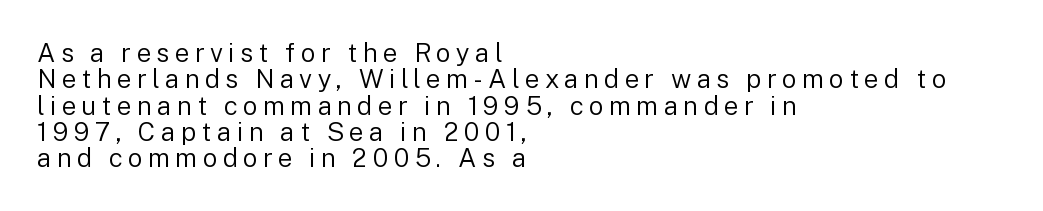
Q: Is the text bold? A: No.
Q: Is the text italic (slanted)? A: No, it is upright.
Q: Is the text underlined? A: No.
Q: How is the paragraph aligned? A: Left-aligned.
Q: Is the spacing between letters normal or unusually wide? A: Unusually wide.
Q: Is the spacing between lines tight, normal or loose? A: Tight.
